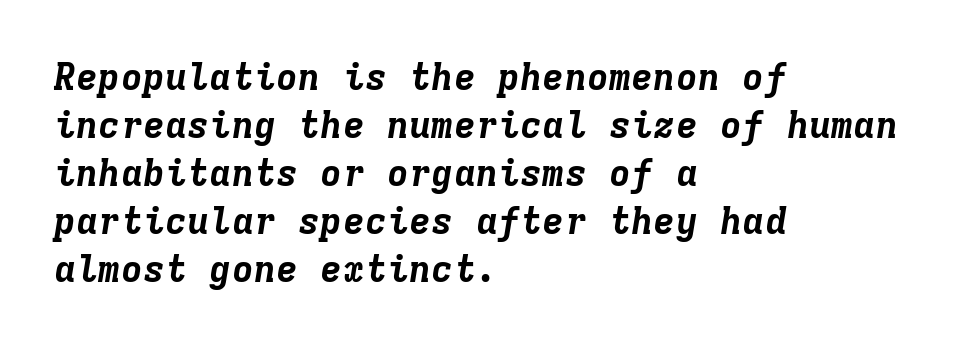
Q: Is the text bold? A: Yes.
Q: Is the text italic (slanted)? A: Yes, it leans right by about 9 degrees.
Q: Is the text underlined? A: No.
Q: How is the paragraph aligned? A: Left-aligned.
Q: Is the spacing between letters normal or unusually wide? A: Normal.
Q: Is the spacing between lines tight, normal or loose? A: Normal.
Q: Width (condensed, normal, or wide)? A: Normal.
Q: Stroke contrast? A: Low.
Q: x-height? A: Medium.
Q: Monospaced? A: Yes.
